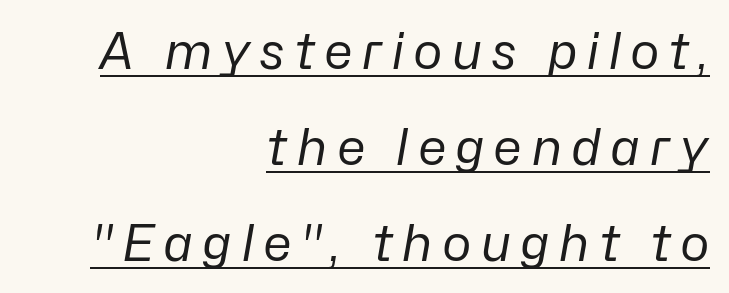
Q: Is the text bold? A: No.
Q: Is the text italic (slanted)? A: Yes, it leans right by about 10 degrees.
Q: Is the text underlined? A: Yes.
Q: How is the paragraph aligned? A: Right-aligned.
Q: Is the spacing between lines tight, normal or loose? A: Loose.
Q: Width (condensed, normal, or wide)? A: Normal.
Q: Stroke contrast? A: Low.
Q: x-height? A: Medium.
Q: Monospaced? A: No.
